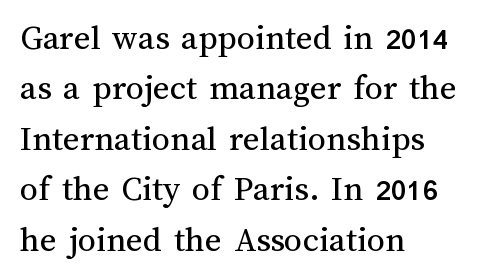
The image shows 36 px regular-weight type, upright; set left-aligned, normal line spacing (1.4x), normal letter spacing, not underlined; medium stroke contrast and a medium x-height.
